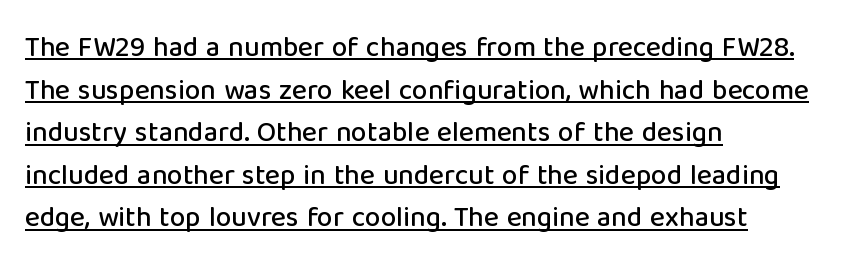
There is no visible air inserted between adjacent glyphs. Do the characters align in a grid? No, the font is proportional. Visually the block forms a straight wall on the left and a jagged coastline on the right. Whoever set this chose a conventional vertical rhythm. Posture: vertical.
